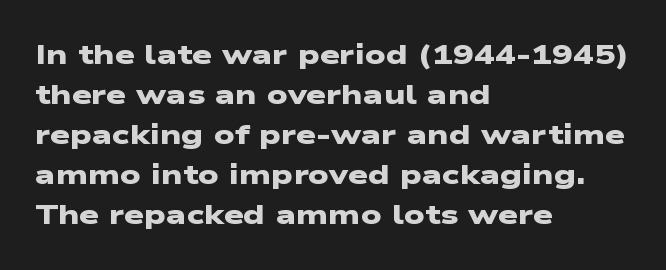
The passage shown is typeset with a sans-serif family. Each letter keeps its own natural width here, so spacing adapts to shape. Does the weight exceed regular? Yes, all the way to bold. Only glyphs here, with clear space below each row.
